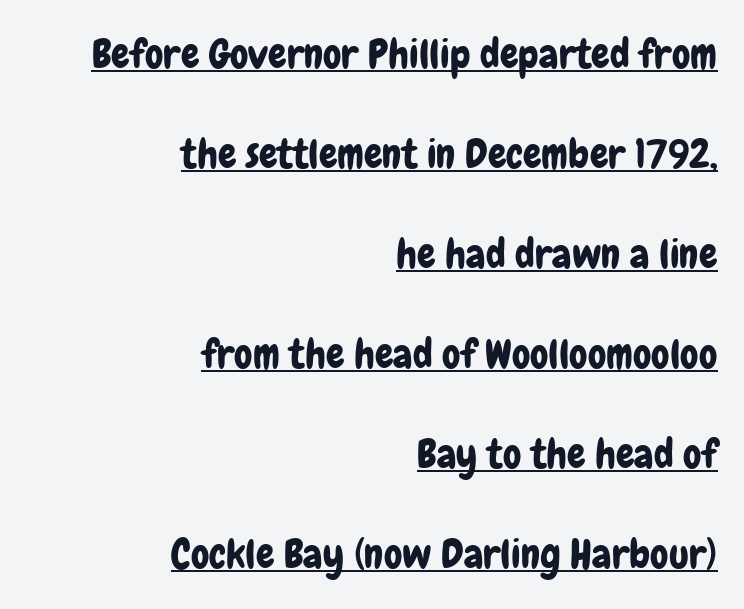
Q: Is the text italic (slanted)? A: No, it is upright.
Q: Is the typeface a serif or a sans-serif typeface? A: Sans-serif.
Q: Is the text underlined? A: Yes.
Q: How is the paragraph aligned? A: Right-aligned.
Q: Is the spacing between letters normal or unusually wide? A: Normal.
Q: Is the spacing between lines tight, normal or loose? A: Loose.
Q: Width (condensed, normal, or wide)? A: Condensed.
Q: Stroke contrast? A: Low.
Q: x-height? A: Medium.
Q: Monospaced? A: No.
